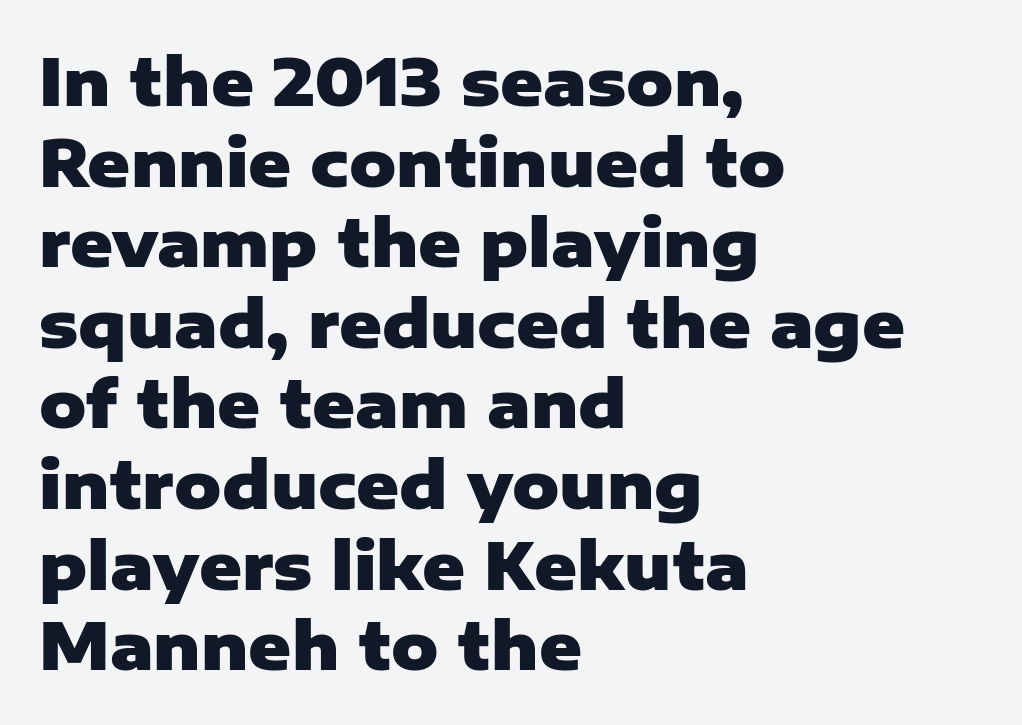
Q: Is the text bold? A: Yes.
Q: Is the text italic (slanted)? A: No, it is upright.
Q: Is the typeface a serif or a sans-serif typeface? A: Sans-serif.
Q: Is the text underlined? A: No.
Q: How is the paragraph aligned? A: Left-aligned.
Q: Is the spacing between letters normal or unusually wide? A: Normal.
Q: Width (condensed, normal, or wide)? A: Normal.
Q: Stroke contrast? A: Low.
Q: x-height? A: Medium.
Q: Monospaced? A: No.
